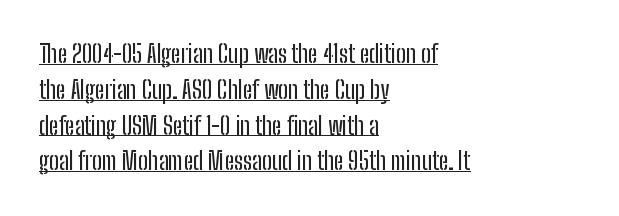
Does the copy run flush right? No — it runs flush left. Default kerning and tracking; the words read as compact shapes. The typography opts for an upright posture over an oblique one. The rows are spaced the way most documents space them.
